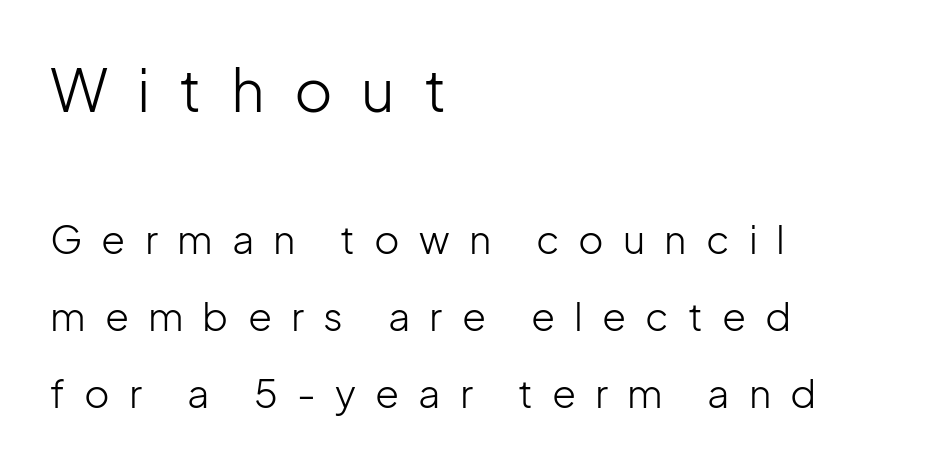
What's the leading like? Stretched, with rows far apart. Is the type heavy? It reads as light-to-regular instead. The typesetter chose a ragged-right arrangement here. Note the varied advance widths — an 'i' is clearly narrower than an 'm'.
